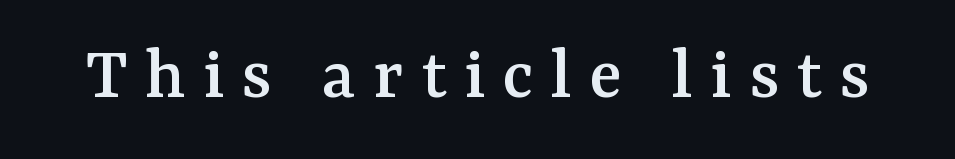
{"serif": "yes", "italic": "no", "width": "normal", "stroke_contrast": "medium", "x_height": "medium", "monospaced": "no", "underline": "no", "letter_spacing": "wide", "letter_spacing_em": 0.23, "glyph_px": 76}
